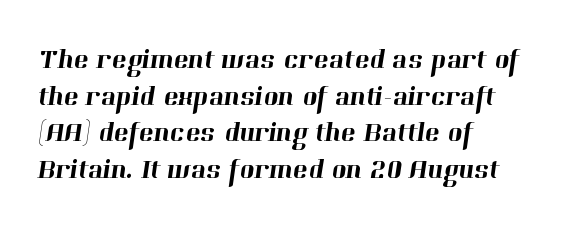
{"serif": "yes", "width": "normal", "stroke_contrast": "high", "x_height": "medium", "monospaced": "no", "underline": "no", "align": "left", "line_spacing": "normal", "line_spacing_ratio": 1.31, "letter_spacing": "normal", "letter_spacing_em": 0.0, "glyph_px": 28}
